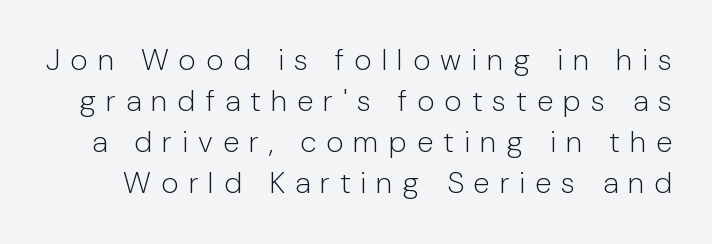
Each word looks stretched out because of the extra space between its letters. Whoever set this chose a conventional vertical rhythm. Has an underline been added? It has not. Italic: no, the glyphs are upright roman. The rendering uses natural spacing where letterforms have individual widths.
